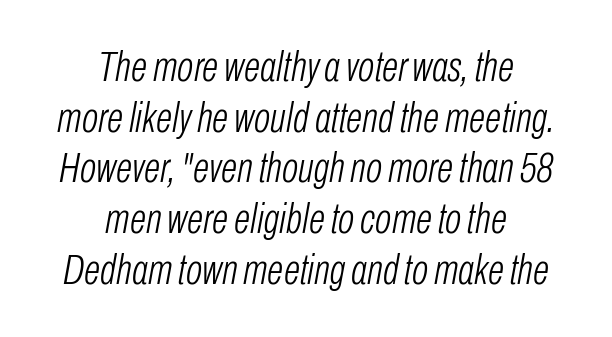
The image shows 43 px light, condensed type, italic (leaning right); set centered, line spacing 1.18x, normal letter spacing, not underlined; low stroke contrast and a medium x-height.
